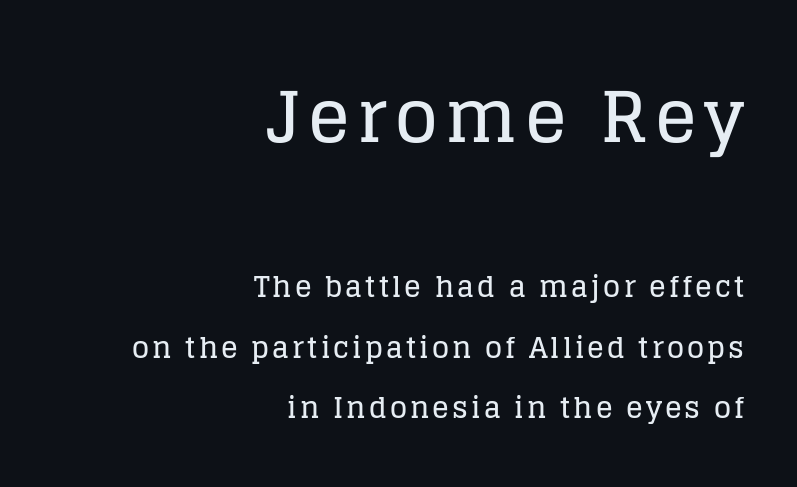
The image shows 70 px serif type, upright; set right-aligned, loose line spacing (2.17x), not underlined; the first (top) block is 2.5x larger; low stroke contrast and a large x-height.
